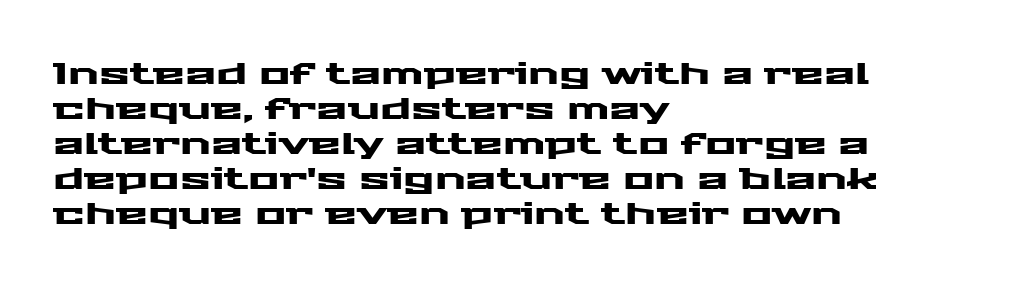
A typesetter would call this proportional, since set widths differ per character. What stands out about the letter spacing? Nothing — it is the standard amount. You can tell it's not italic because the verticals are truly vertical. You can tell from the bare stems that sans-serif type was used.
